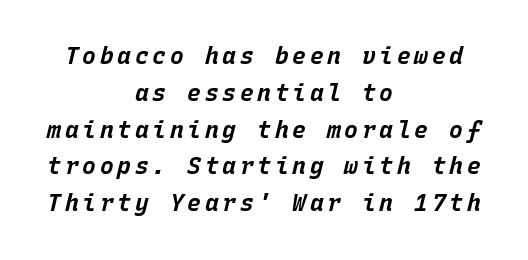
Reading down the block, each line starts at a different indent, mirrored at its end. If you drew a line through each stem, it would be angled. Its strokes are broad and dark, the hallmark of bold type. Type without underlining.
